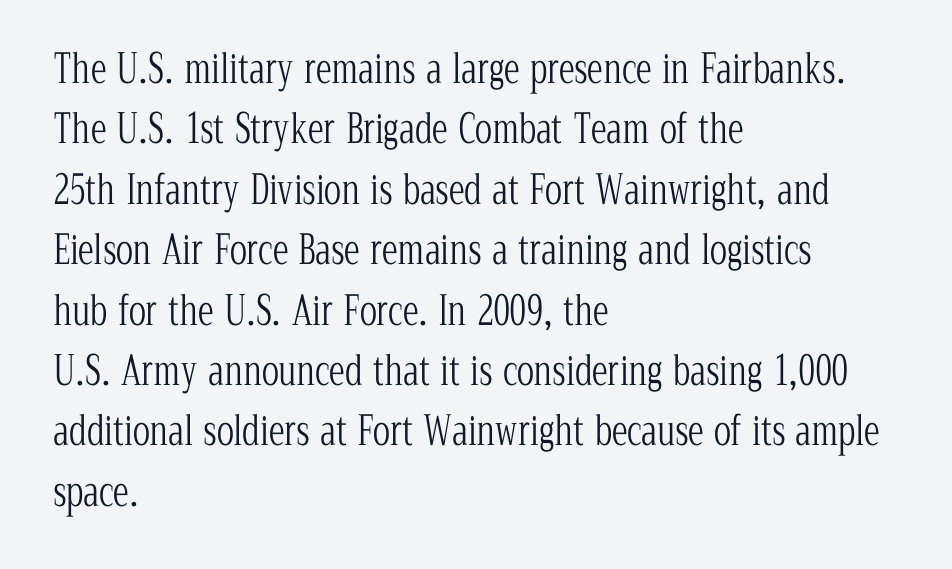
The image shows 40 px light, condensed serif type, upright; set left-aligned, normal line spacing (1.51x), normal letter spacing, not underlined; low stroke contrast and a medium x-height.
